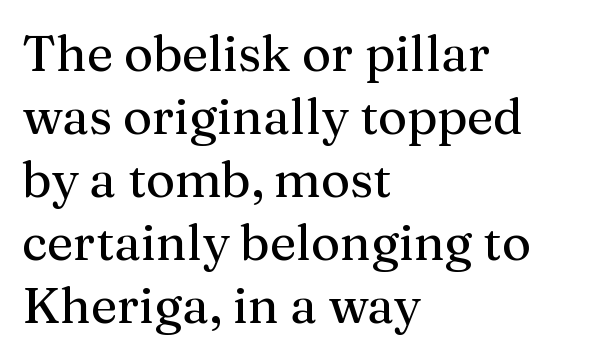
The image shows 50 px serif type, upright; set left-aligned, normal line spacing (1.26x), normal letter spacing, not underlined; medium stroke contrast and a medium x-height.
